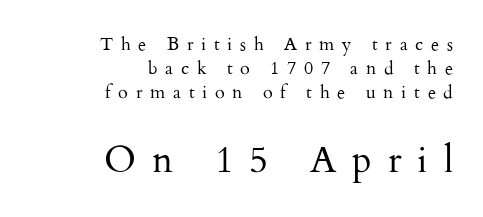
Q: Is the text bold? A: No.
Q: Is the text italic (slanted)? A: No, it is upright.
Q: Is the typeface a serif or a sans-serif typeface? A: Serif.
Q: Is the text underlined? A: No.
Q: How is the paragraph aligned? A: Right-aligned.
Q: Is the spacing between letters normal or unusually wide? A: Unusually wide.
Q: Is the spacing between lines tight, normal or loose? A: Normal.
Q: Which block of text is set in a larger size, the first (top) or the second (bottom)? A: The second (bottom) one.
Q: Width (condensed, normal, or wide)? A: Normal.
Q: Stroke contrast? A: Medium.
Q: x-height? A: Small.
Q: Monospaced? A: No.
